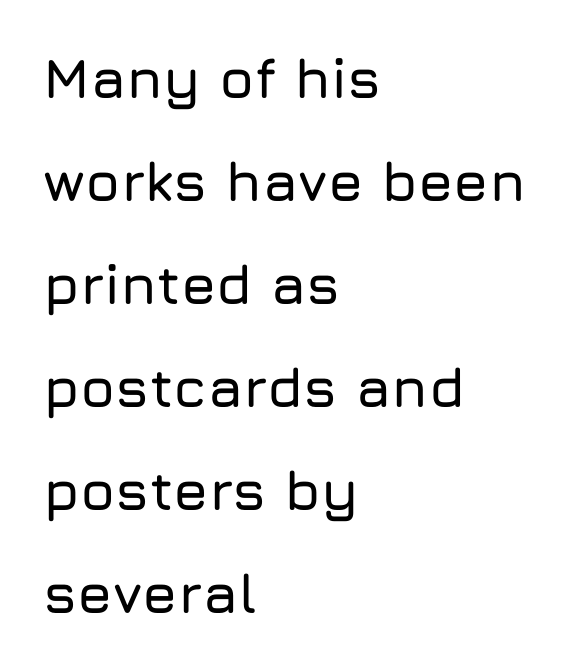
{"serif": "no", "italic": "no", "width": "normal", "stroke_contrast": "low", "x_height": "medium", "monospaced": "no", "underline": "no", "align": "left", "line_spacing_ratio": 1.84, "letter_spacing": "normal", "letter_spacing_em": 0.0, "glyph_px": 56}
